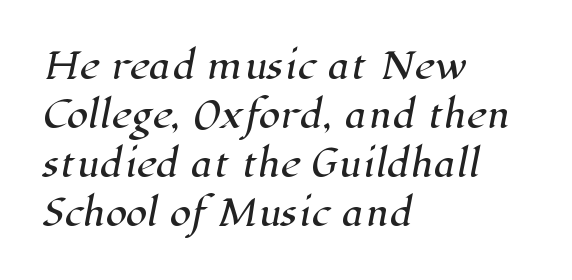
{"serif": "yes", "width": "normal", "stroke_contrast": "high", "x_height": "medium", "monospaced": "no", "underline": "no", "align": "left", "line_spacing": "normal", "line_spacing_ratio": 1.4, "letter_spacing": "normal", "letter_spacing_em": 0.0, "glyph_px": 35}
